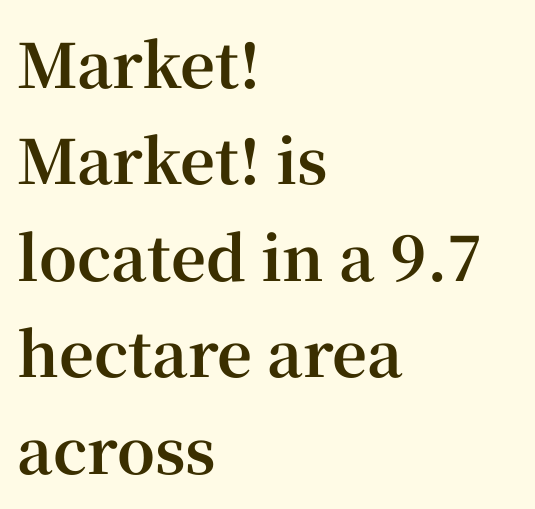
Words float on clear page, feet unadorned. Spacing between characters is what you'd get straight out of the box. The designer left line spacing at the default. The type family on display is of the serif kind.
